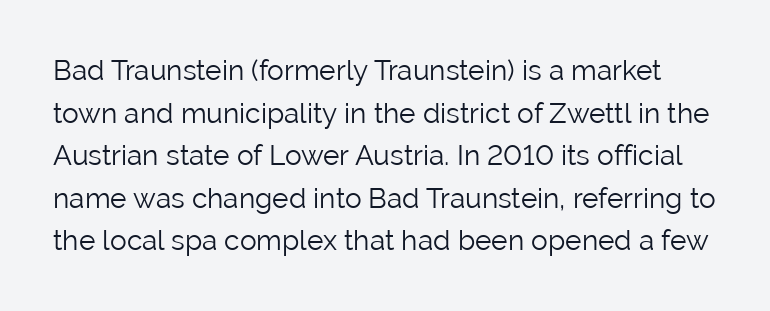
Descenders are the only things crossing below the line. Character widths vary here, with narrow letters taking less room than wide ones. Italic? Not at all — the glyphs are vertical. The glyphs in this specimen are sans serif.
